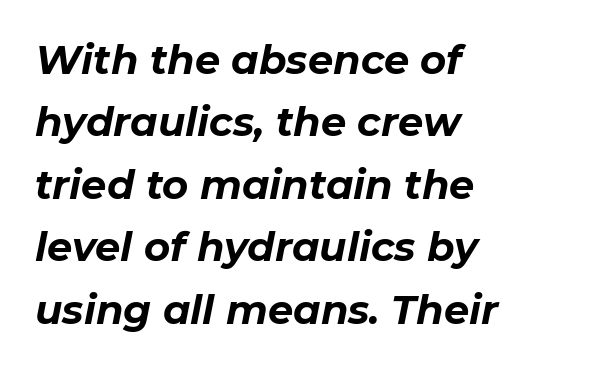
The image shows 40 px bold type, italic (leaning right); set left-aligned, normal line spacing (1.56x), normal letter spacing, not underlined; low stroke contrast and a medium x-height.
